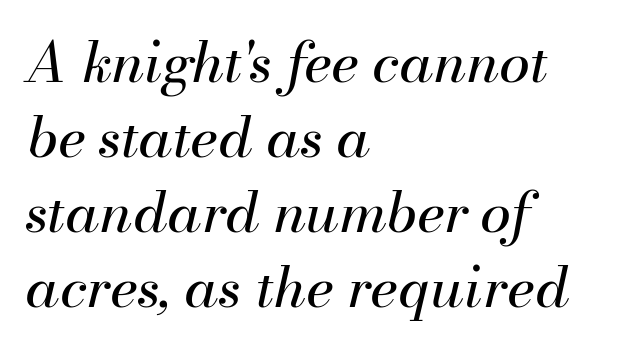
Q: Is the text bold? A: No.
Q: Is the text italic (slanted)? A: Yes, it leans right by about 13 degrees.
Q: Is the text underlined? A: No.
Q: How is the paragraph aligned? A: Left-aligned.
Q: Is the spacing between letters normal or unusually wide? A: Normal.
Q: Is the spacing between lines tight, normal or loose? A: Normal.
Q: Width (condensed, normal, or wide)? A: Normal.
Q: Stroke contrast? A: Medium.
Q: x-height? A: Small.
Q: Monospaced? A: No.
